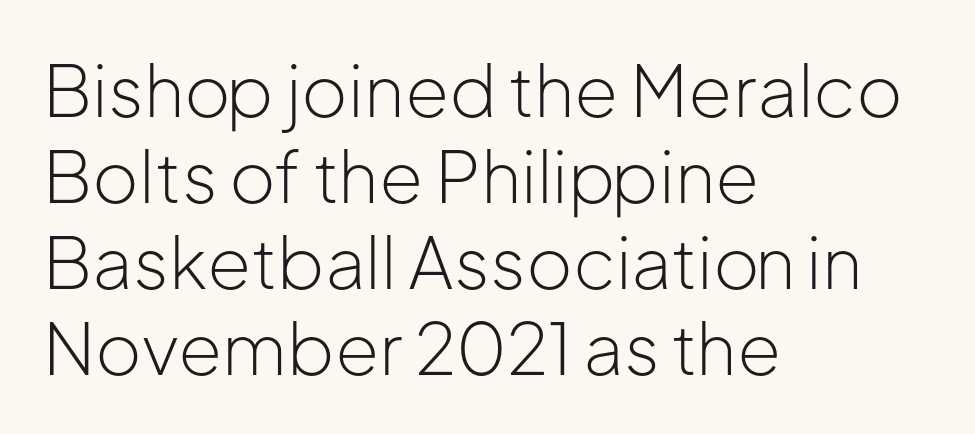
{"serif": "no", "italic": "no", "bold": "no", "weight": "light", "width": "normal", "stroke_contrast": "low", "x_height": "medium", "monospaced": "no", "underline": "no", "align": "left", "line_spacing_ratio": 1.21, "letter_spacing": "normal", "letter_spacing_em": 0.0, "glyph_px": 71}
